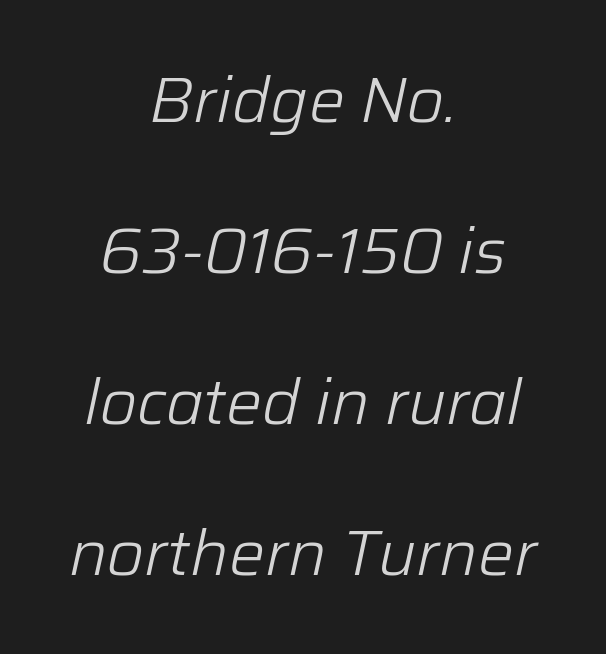
Q: Is the text bold? A: No.
Q: Is the text italic (slanted)? A: Yes, it leans right by about 12 degrees.
Q: Is the text underlined? A: No.
Q: How is the paragraph aligned? A: Centered.
Q: Is the spacing between letters normal or unusually wide? A: Normal.
Q: Is the spacing between lines tight, normal or loose? A: Loose.
Q: Width (condensed, normal, or wide)? A: Normal.
Q: Stroke contrast? A: Low.
Q: x-height? A: Medium.
Q: Monospaced? A: No.
